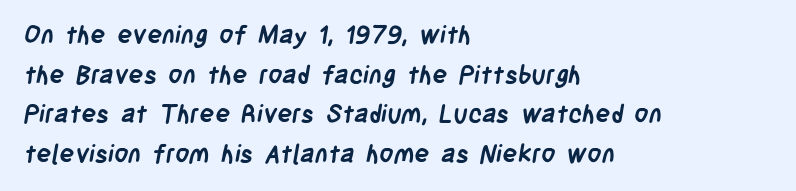
{"bold": "yes", "underline": "no", "align": "left", "line_spacing": "normal", "line_spacing_ratio": 1.59, "letter_spacing": "normal", "letter_spacing_em": 0.0, "glyph_px": 25}
